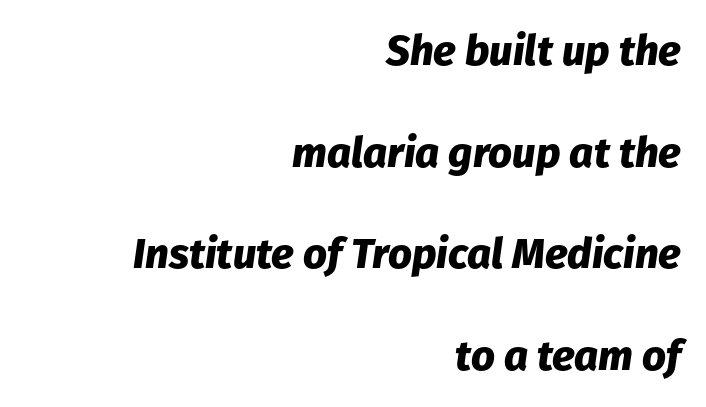
{"italic": "yes", "lean": "right", "slant_degrees": 8, "bold": "yes", "weight": "heavy", "width": "normal", "stroke_contrast": "low", "x_height": "medium", "monospaced": "no", "underline": "no", "align": "right", "line_spacing": "loose", "line_spacing_ratio": 2.42, "letter_spacing": "normal", "letter_spacing_em": 0.0, "glyph_px": 42}
